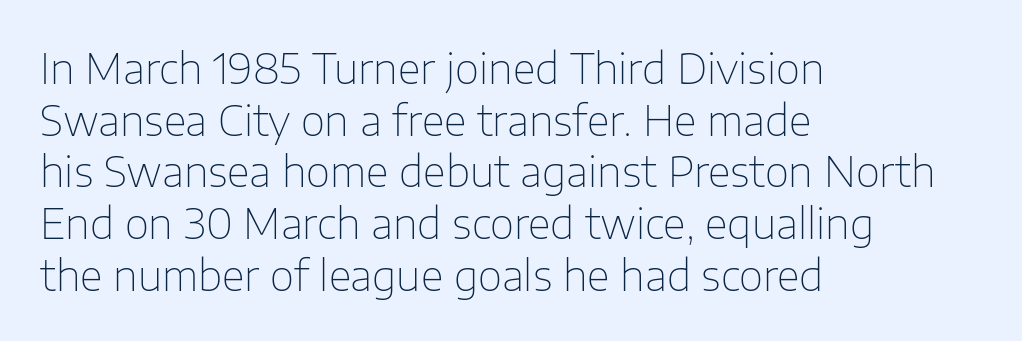
The image shows 42 px thin sans-serif type, upright; set left-aligned, line spacing 1.23x, normal letter spacing, not underlined; low stroke contrast and a medium x-height.
